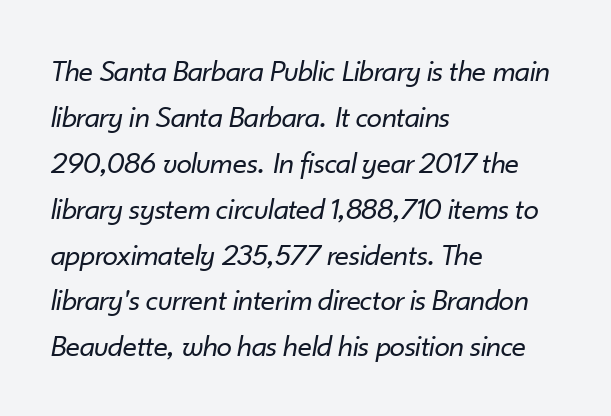
The image shows 31 px regular-weight type, italic (leaning right); set left-aligned, normal line spacing (1.48x), normal letter spacing, not underlined; low stroke contrast and a small x-height.
